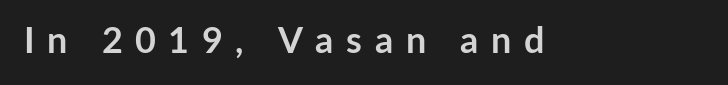
{"serif": "no", "italic": "no", "bold": "yes", "weight": "semibold", "width": "normal", "stroke_contrast": "low", "x_height": "medium", "monospaced": "no", "underline": "no", "letter_spacing": "wide", "letter_spacing_em": 0.35, "glyph_px": 36}
